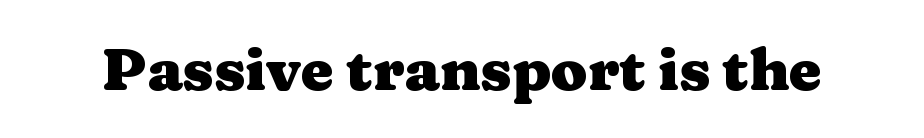
Spacing verdict: proportional, widths tailored to each character. Students, note that the glyphs here touch the page at normal intervals. Characters remain perfectly vertical along every line. Stroke terminals: seriffed. Plenty of ink on the page — the face is bold.
